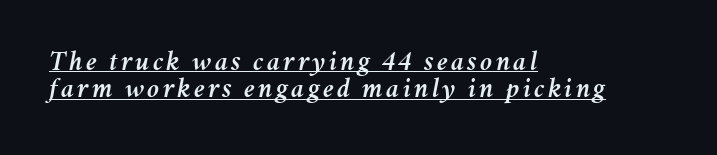
{"italic": "yes", "lean": "right", "slant_degrees": 11, "width": "normal", "stroke_contrast": "medium", "x_height": "medium", "monospaced": "no", "underline": "yes", "align": "left", "line_spacing": "tight", "line_spacing_ratio": 0.98, "glyph_px": 28}
